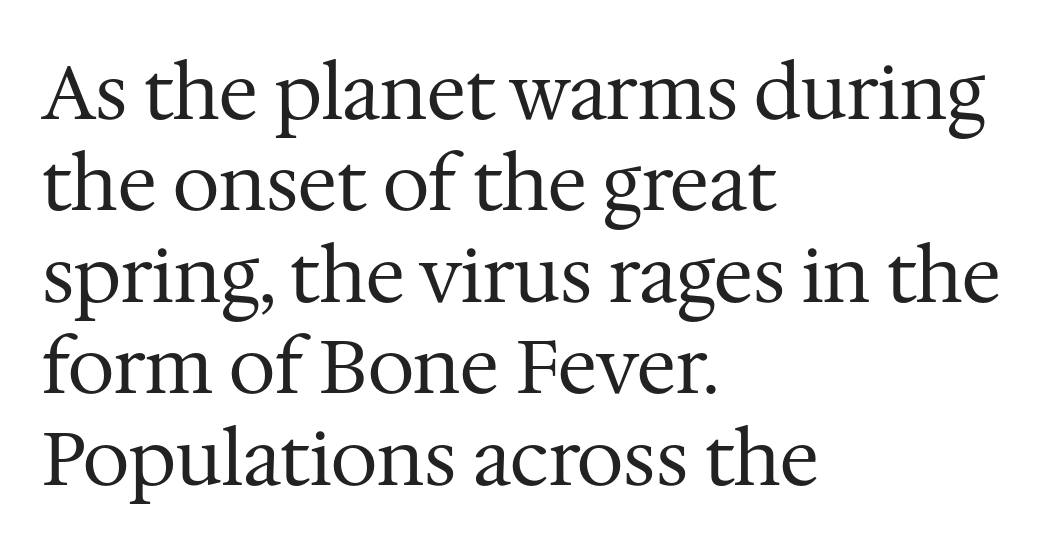
The image shows 75 px regular-weight serif type, upright; set left-aligned, line spacing 1.22x, normal letter spacing, not underlined; medium stroke contrast and a medium x-height.
